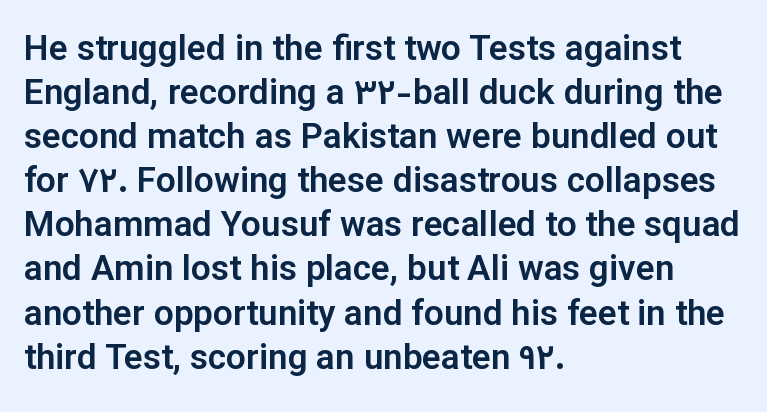
Q: Is the text italic (slanted)? A: No, it is upright.
Q: Is the typeface a serif or a sans-serif typeface? A: Sans-serif.
Q: Is the text underlined? A: No.
Q: How is the paragraph aligned? A: Left-aligned.
Q: Is the spacing between letters normal or unusually wide? A: Normal.
Q: Is the spacing between lines tight, normal or loose? A: Normal.
Q: Width (condensed, normal, or wide)? A: Normal.
Q: Stroke contrast? A: Low.
Q: x-height? A: Medium.
Q: Monospaced? A: No.
